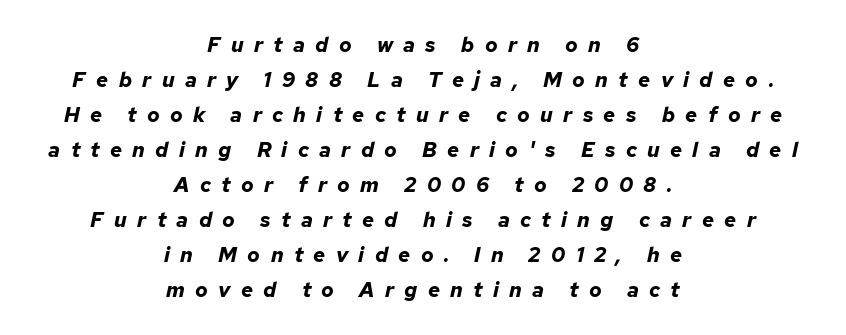
The tracking reads as deliberately expanded to a designer's eye. One glance says typical: line gaps are just what's usual. Lines of text with bare space underneath. Where is the straight margin? There isn't one; the lines are centered. A dark, heavy texture on the line: the type is bold. Tall strokes in this sample are angled rather than plumb.
